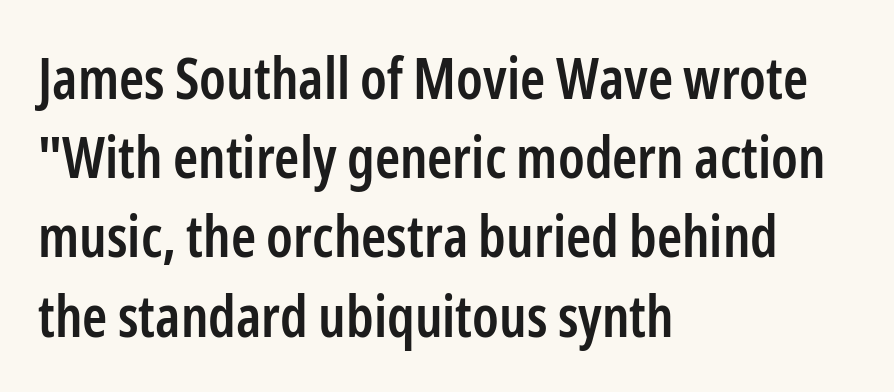
The image shows 57 px semibold, condensed sans-serif type, upright; set left-aligned, normal line spacing (1.39x), normal letter spacing, not underlined; low stroke contrast and a medium x-height.
